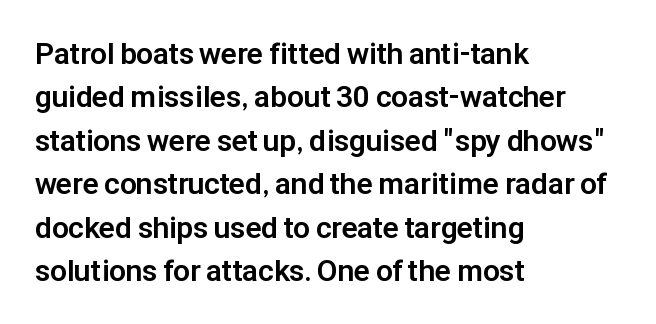
Q: Is the text bold? A: Yes.
Q: Is the text italic (slanted)? A: No, it is upright.
Q: Is the typeface a serif or a sans-serif typeface? A: Sans-serif.
Q: Is the text underlined? A: No.
Q: How is the paragraph aligned? A: Left-aligned.
Q: Is the spacing between letters normal or unusually wide? A: Normal.
Q: Is the spacing between lines tight, normal or loose? A: Normal.
Q: Width (condensed, normal, or wide)? A: Normal.
Q: Stroke contrast? A: Low.
Q: x-height? A: Medium.
Q: Monospaced? A: No.
